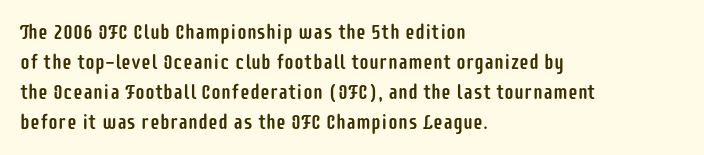
The passage shown has conventional tracking throughout. Is there much room between lines? A standard amount, neither cramped nor airy. This is the regular roman posture of the typeface. Plain, unruled lines of type. Typeset ragged right — the left edge is the straight one.
